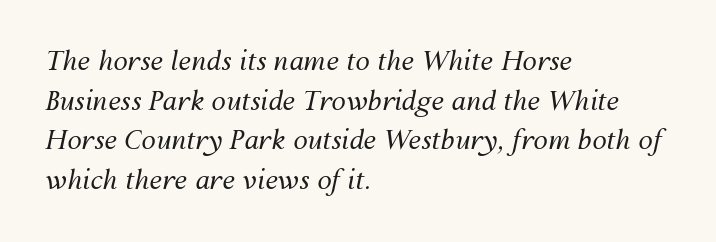
Q: Is the text bold? A: No.
Q: Is the text italic (slanted)? A: Yes, it leans right by about 12 degrees.
Q: Is the text underlined? A: No.
Q: How is the paragraph aligned? A: Left-aligned.
Q: Is the spacing between letters normal or unusually wide? A: Normal.
Q: Is the spacing between lines tight, normal or loose? A: Normal.
